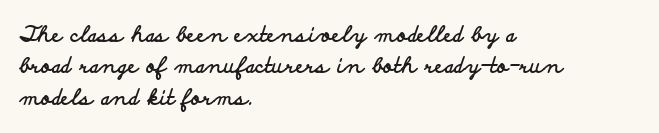
Q: Is the text bold? A: Yes.
Q: Is the text italic (slanted)? A: Yes.
Q: Is the text underlined? A: No.
Q: How is the paragraph aligned? A: Left-aligned.
Q: Is the spacing between letters normal or unusually wide? A: Normal.
Q: Is the spacing between lines tight, normal or loose? A: Normal.
